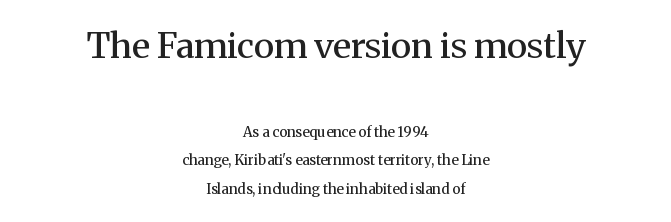
Whoever set this made the first block the dominant, larger element. The whitespace from short lines is split evenly between both sides. A roman cut, with each character standing at attention. Examine the stroke ends and you'll spot serifs. The type is set solid horizontally, with unmodified tracking.
